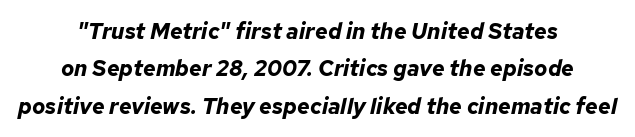
I'd describe the lettering as bold — thick and assertive. The passage shown stacks its lines at a standard gap. Each word holds together tightly as a unit, with standard inter-letter gaps. If you drew a line through each stem, it would be angled. Has an underline been added? It has not. The whitespace from short lines is split evenly between both sides.
